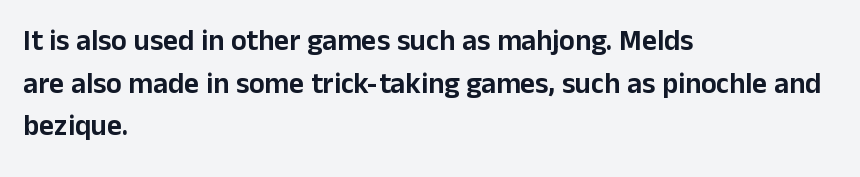
Honestly, there is no underline to notice here at all. Are there feet on the stems? There aren't — it's a sans. The lettering holds an erect, upright posture throughout. One-word summary of the alignment: left. Nothing unusual about the tracking: characters are spaced as the font intends. The space between consecutive lines is moderate.
